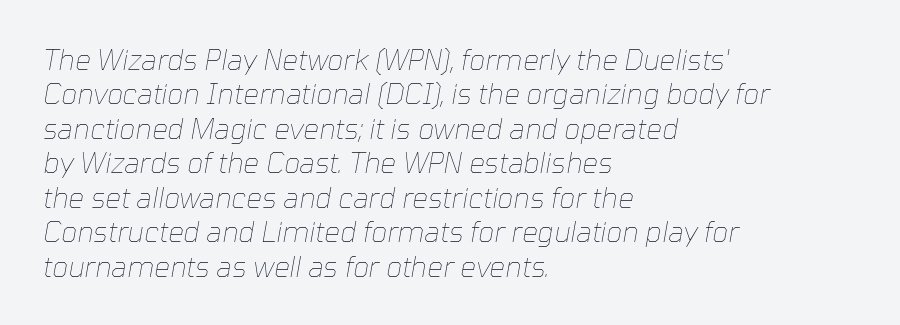
This is oblique type, the kind used for emphasis or titles. Words appear dense and cohesive because spacing is normal. The lines are quadded left. Proportional: the letters do not fall into vertical columns.
